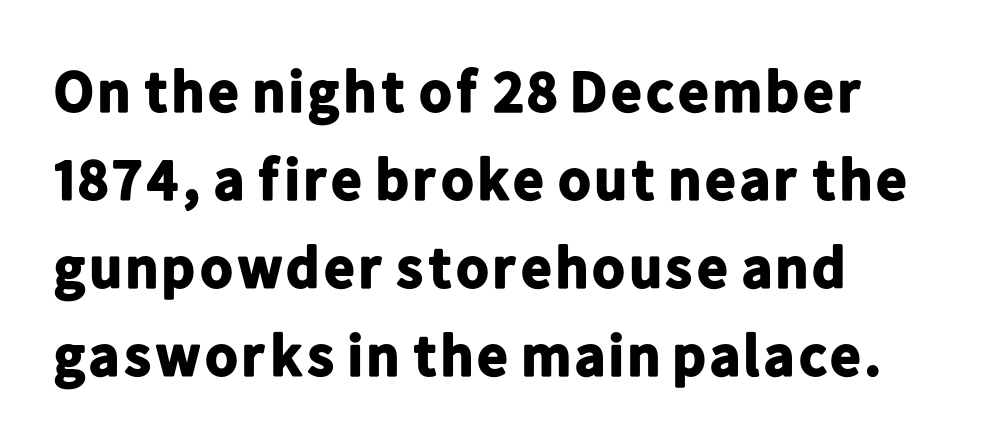
{"serif": "no", "italic": "no", "bold": "yes", "weight": "bold", "width": "normal", "stroke_contrast": "low", "x_height": "medium", "monospaced": "no", "underline": "no", "align": "left", "line_spacing": "normal", "line_spacing_ratio": 1.49, "letter_spacing": "normal", "letter_spacing_em": 0.0, "glyph_px": 59}
